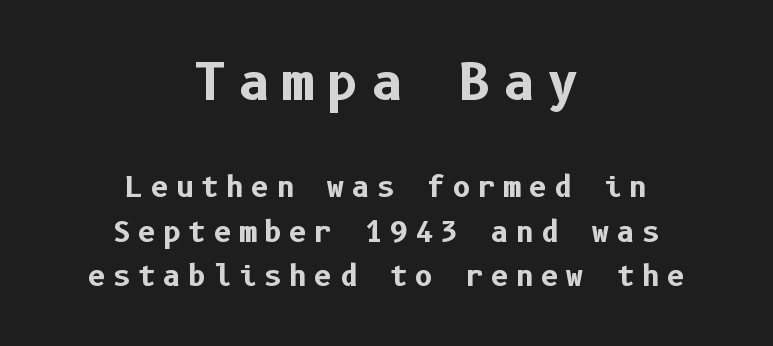
The emphasis by scale lands on block number one, above. Has an underline been added? It has not. As a designer I'd log this as weight 700, bold. A typesetter would mark this as roman, not italic. Does the leading feel generous? No, just average. The tracking jumps out immediately: characters are airy and widely separated.
